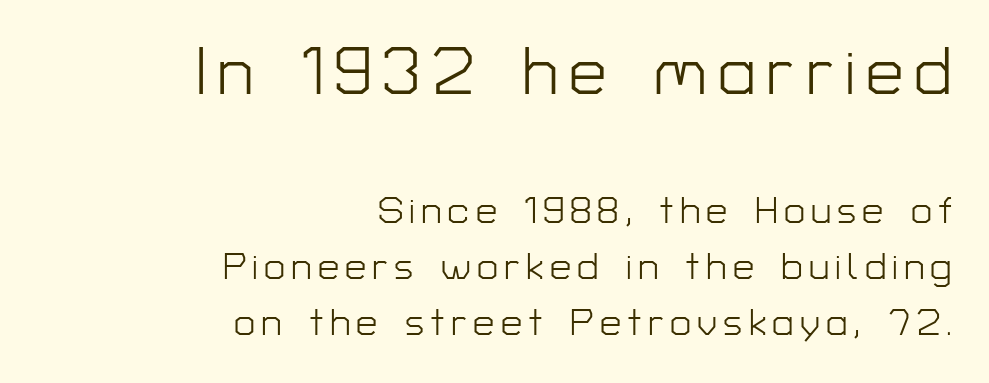
{"serif": "no", "italic": "no", "bold": "no", "weight": "light", "width": "normal", "stroke_contrast": "low", "x_height": "medium", "monospaced": "no", "underline": "no", "align": "right", "line_spacing": "normal", "line_spacing_ratio": 1.48, "larger_block": "first", "size_ratio": 1.76, "glyph_px": 67}
